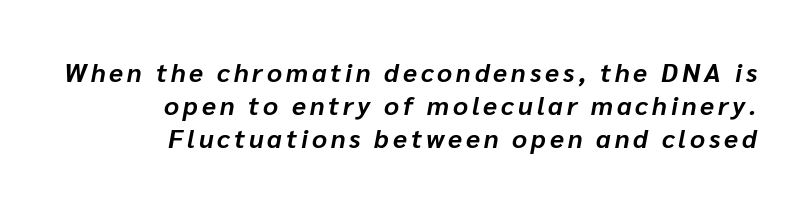
The image shows 26 px bold type, italic (leaning right); set right-aligned, normal line spacing (1.26x), not underlined.
